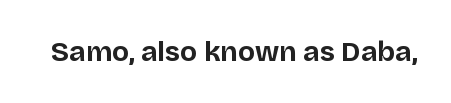
Q: Is the text bold? A: Yes.
Q: Is the text italic (slanted)? A: No, it is upright.
Q: Is the typeface a serif or a sans-serif typeface? A: Sans-serif.
Q: Is the text underlined? A: No.
Q: Is the spacing between letters normal or unusually wide? A: Normal.
Q: Width (condensed, normal, or wide)? A: Normal.
Q: Stroke contrast? A: Low.
Q: x-height? A: Large.
Q: Monospaced? A: No.
